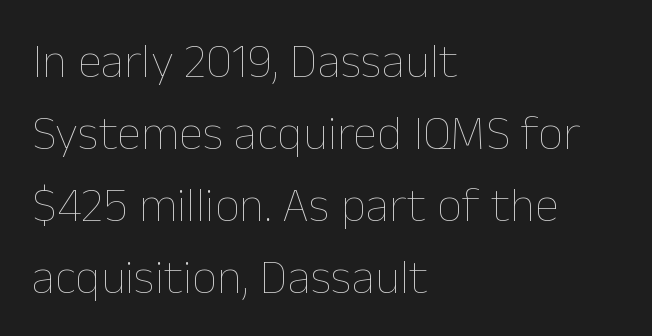
The image shows 49 px thin type, upright; set left-aligned, normal line spacing (1.47x), normal letter spacing, not underlined; low stroke contrast and a medium x-height.
